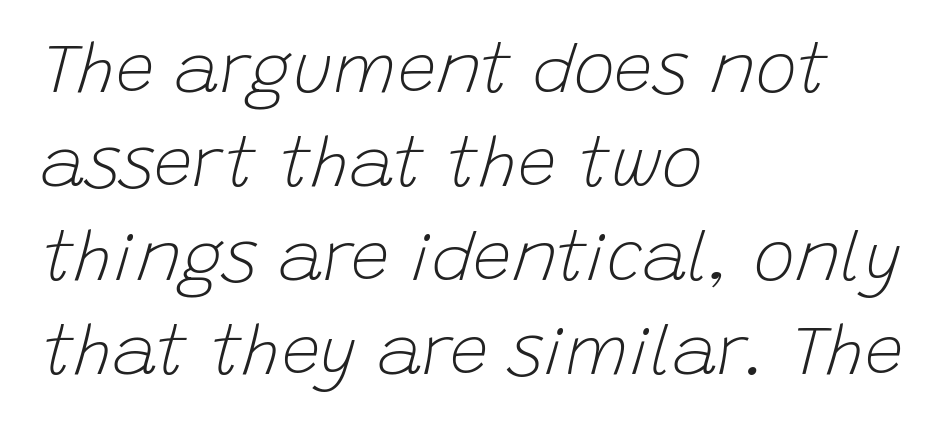
{"italic": "yes", "lean": "right", "slant_degrees": 15, "bold": "no", "weight": "light", "width": "normal", "stroke_contrast": "low", "x_height": "large", "monospaced": "no", "underline": "no", "align": "left", "line_spacing": "normal", "line_spacing_ratio": 1.36, "letter_spacing": "normal", "letter_spacing_em": 0.0, "glyph_px": 69}
